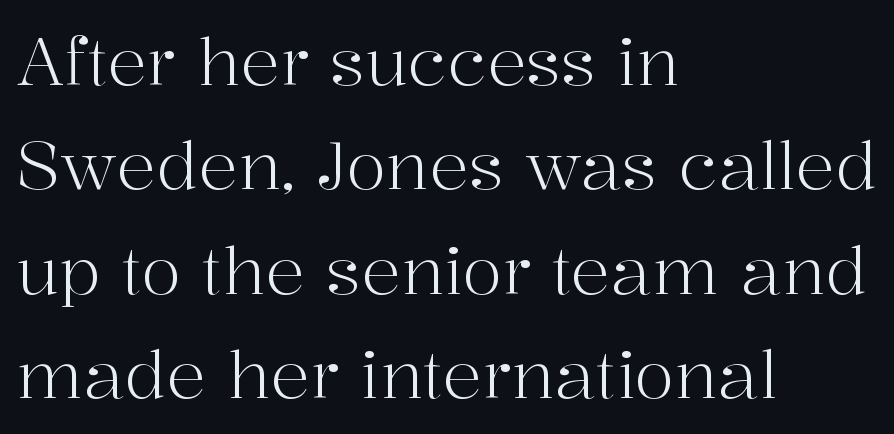
Q: Is the text bold? A: No.
Q: Is the text italic (slanted)? A: No, it is upright.
Q: Is the typeface a serif or a sans-serif typeface? A: Serif.
Q: Is the text underlined? A: No.
Q: How is the paragraph aligned? A: Left-aligned.
Q: Is the spacing between letters normal or unusually wide? A: Normal.
Q: Is the spacing between lines tight, normal or loose? A: Normal.
Q: Width (condensed, normal, or wide)? A: Normal.
Q: Stroke contrast? A: High.
Q: x-height? A: Medium.
Q: Monospaced? A: No.
